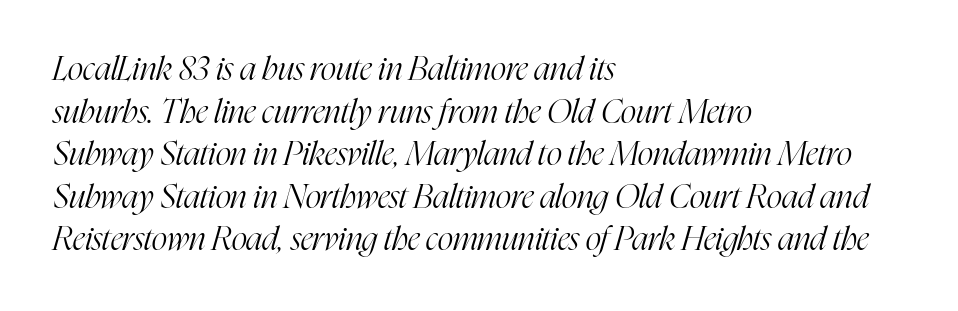
The image shows 33 px light, condensed serif type, italic (leaning right); set left-aligned, normal line spacing (1.29x), normal letter spacing, not underlined; high stroke contrast and a medium x-height.
